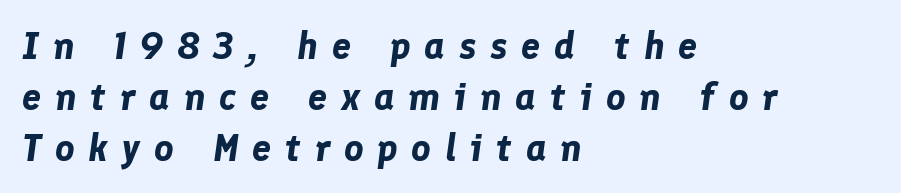
The image shows 38 px bold type, italic (leaning right); set left-aligned, normal line spacing (1.34x), unusually wide letter spacing (+0.36 em), not underlined; low stroke contrast and a medium x-height.
